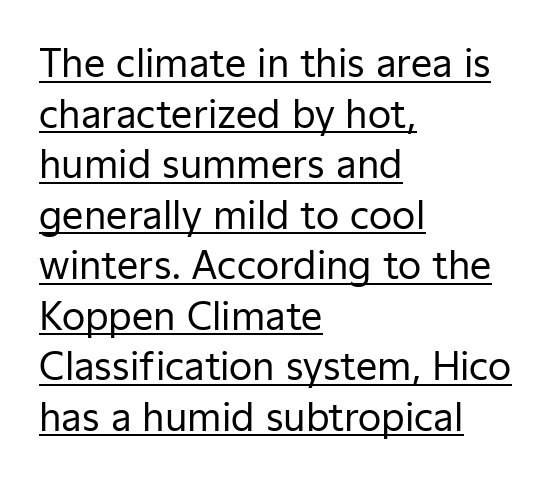
The image shows 38 px regular-weight sans-serif type, upright; set left-aligned, normal line spacing (1.33x), normal letter spacing, underlined; low stroke contrast and a medium x-height.
